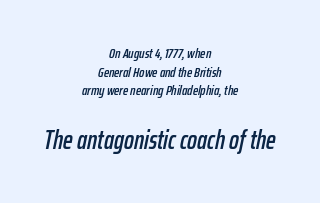
The image shows 26 px text type, italic (leaning right); set centered, normal line spacing (1.33x), normal letter spacing, not underlined; the second (bottom) block is 1.86x larger.
